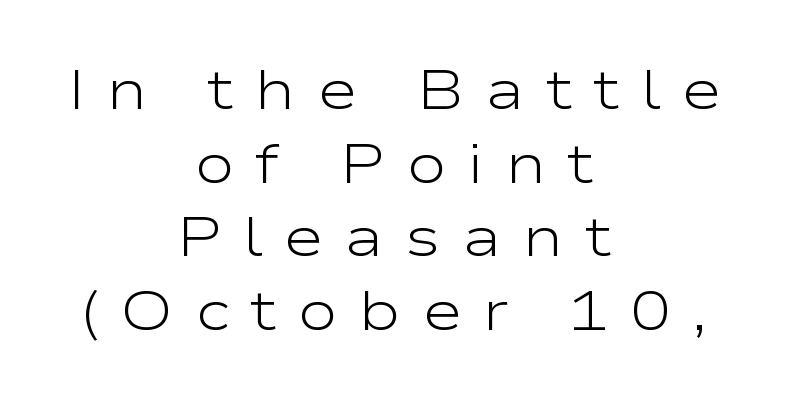
The weight tops out at a normal text grade. Posture: straight, roman, zero tilt. Bare-footed words on every line. Examine the stroke ends and you'll find no serifs. Notice how descenders clear the ascenders below comfortably — that's standard leading.
